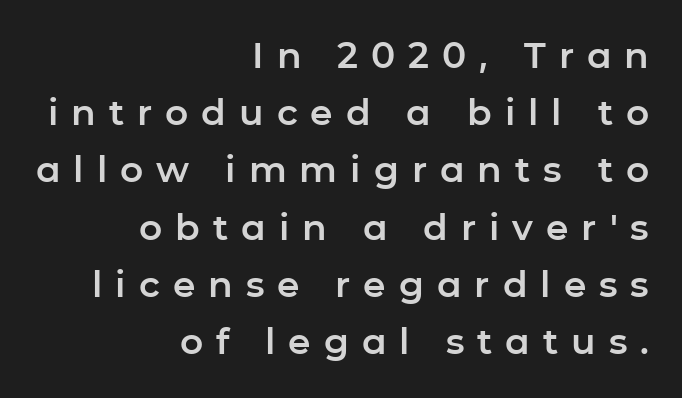
{"serif": "no", "italic": "no", "width": "normal", "stroke_contrast": "low", "x_height": "medium", "monospaced": "no", "underline": "no", "align": "right", "line_spacing": "normal", "line_spacing_ratio": 1.59, "letter_spacing": "wide", "letter_spacing_em": 0.36, "glyph_px": 36}
